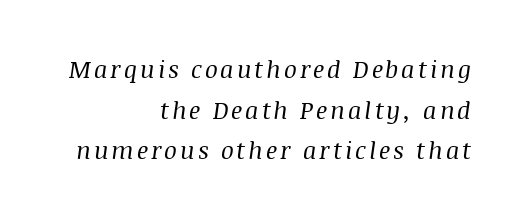
Q: Is the text bold? A: No.
Q: Is the text italic (slanted)? A: Yes, it leans right by about 8 degrees.
Q: Is the text underlined? A: No.
Q: How is the paragraph aligned? A: Right-aligned.
Q: Is the spacing between lines tight, normal or loose? A: Normal.
